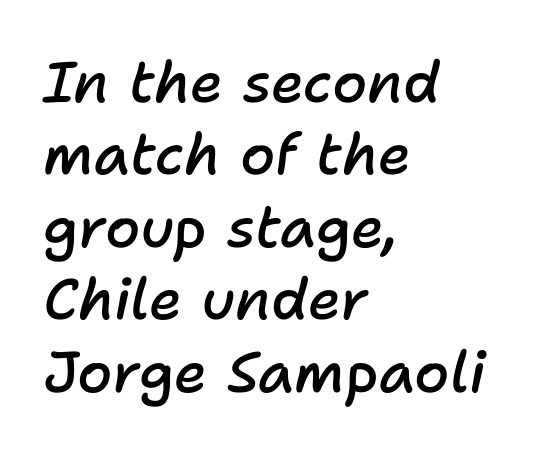
Honestly, the letter spacing is just normal — you wouldn't notice it. The whole block is typeset with a tilt. Students, observe: this is what conventionally led text looks like. Every row of glyphs begins at an identical x-position on the left. Its strokes are somewhat broadened, the hallmark of semibold type.
